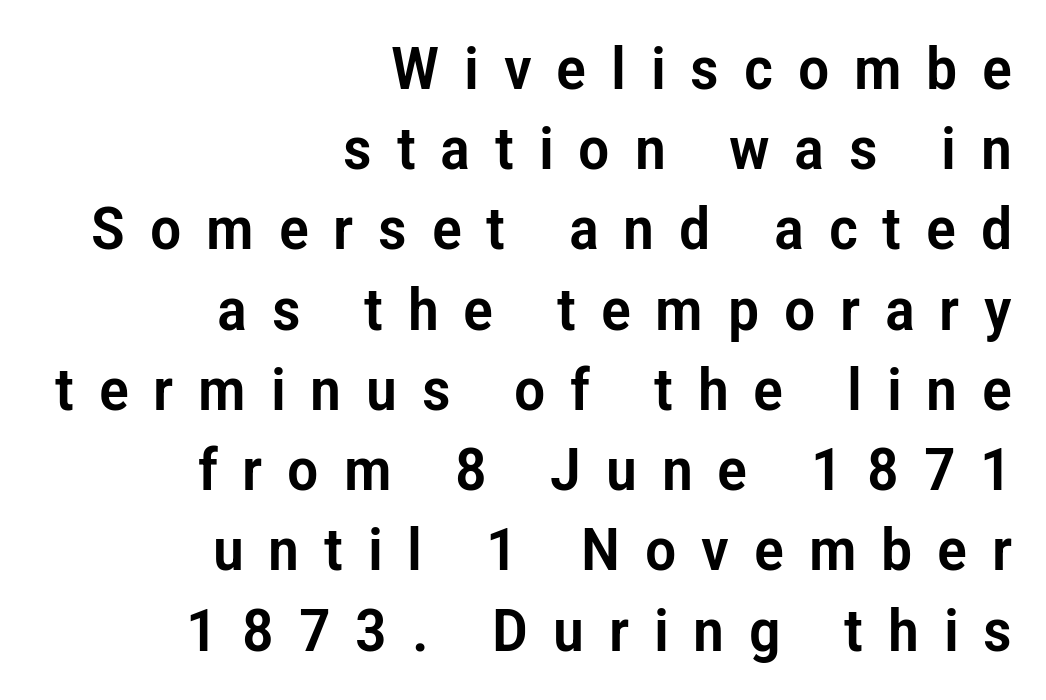
Does the type have serifs? No, each stem ends abruptly. These lines are set flush right with a ragged left edge. Check the space under the baseline: it is left empty. Do the letters lean? They stand straight. Honestly, the letter spacing is so wide it's the main thing you notice. These lines sit exactly where default settings would place them.
